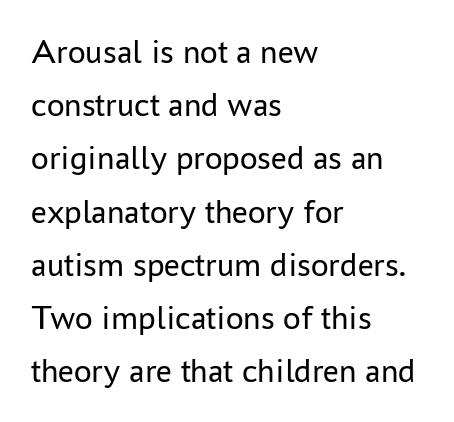
Character widths vary here, with narrow letters taking less room than wide ones. The lines are quadded left. Look at the bottom of the vertical strokes: they stop flat, with no serifs. Baseline-to-baseline distance is the conventional proportion of letter height. The type is set solid horizontally, with unmodified tracking. The font is comparable to plain body text, perhaps lighter.
